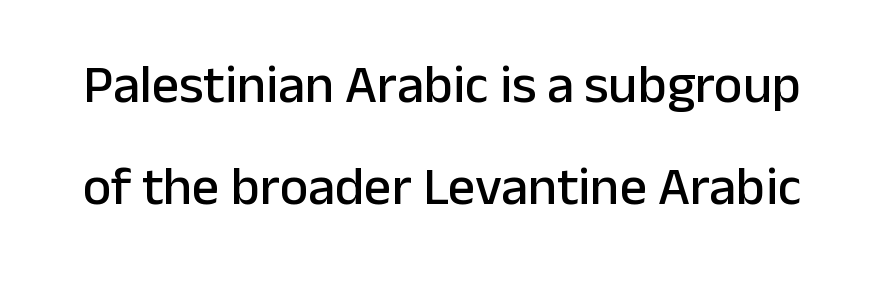
The image shows 54 px sans-serif type, upright; set line spacing 1.89x, normal letter spacing, not underlined; low stroke contrast and a medium x-height.
